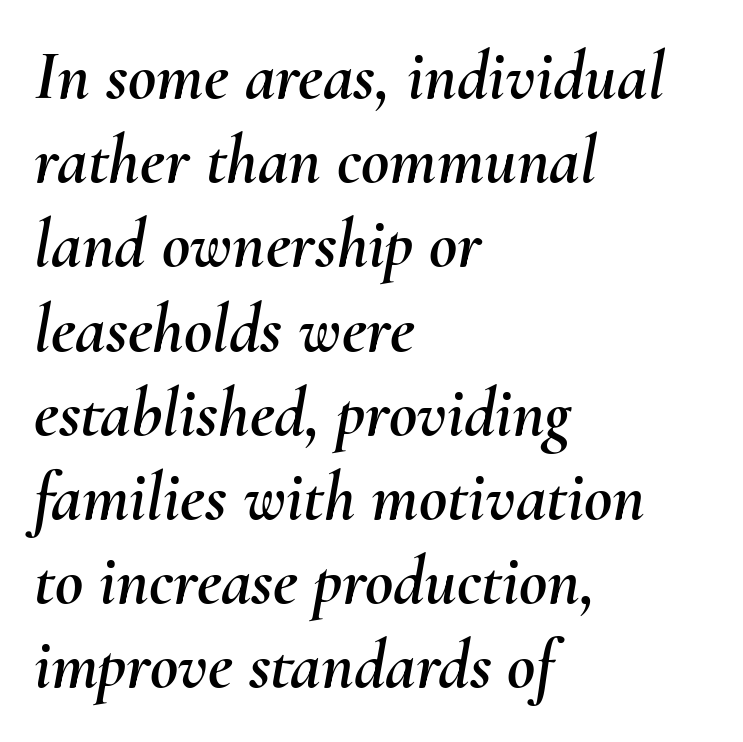
Horizontal alignment here is leftward, the default for most running prose. Tall strokes in this sample are angled rather than plumb. You could not count columns in this text — the font is proportionally spaced. Caption: standard tracking, unaltered.
